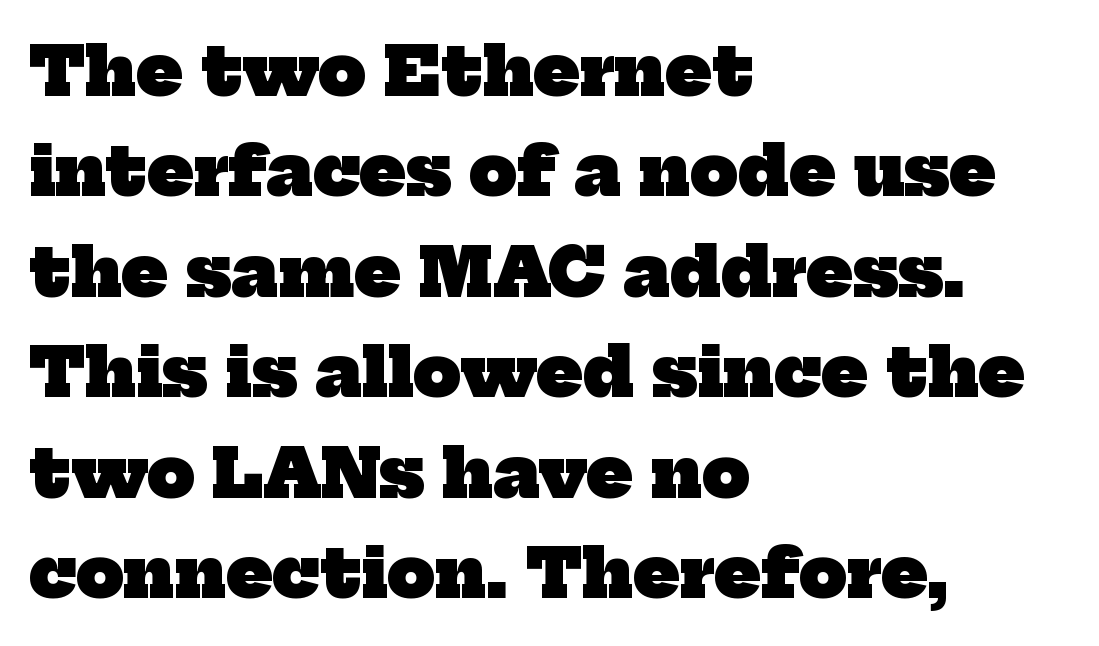
Q: Is the text bold? A: Yes.
Q: Is the typeface a serif or a sans-serif typeface? A: Serif.
Q: Is the text underlined? A: No.
Q: How is the paragraph aligned? A: Left-aligned.
Q: Is the spacing between letters normal or unusually wide? A: Normal.
Q: Is the spacing between lines tight, normal or loose? A: Normal.
Q: Width (condensed, normal, or wide)? A: Normal.
Q: Stroke contrast? A: Low.
Q: x-height? A: Medium.
Q: Monospaced? A: No.
